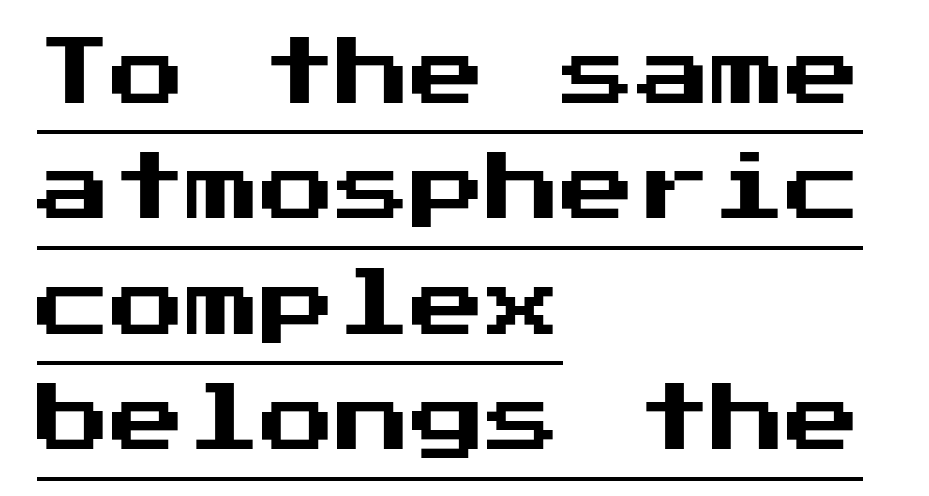
{"serif": "no", "italic": "no", "width": "normal", "stroke_contrast": "medium", "x_height": "medium", "underline": "yes", "align": "left", "line_spacing": "normal", "line_spacing_ratio": 1.54, "letter_spacing": "normal", "letter_spacing_em": 0.0, "glyph_px": 75}
